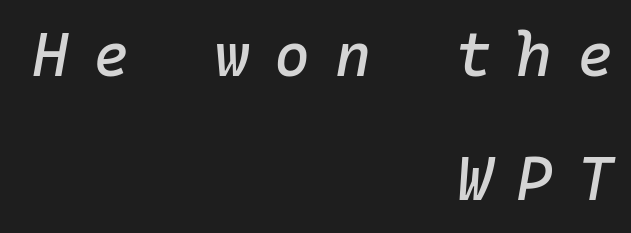
Observe the lean: these are italic letterforms. The passage shown is typed in a monospace face where columns stay perfectly aligned. A flush-right, rag-left setting is used for this passage. Tracking value appears strongly positive — letters spread wide. This block would shrink considerably if given ordinary leading; it's expanded now. Glance below the letters and you will spot only blank space.
